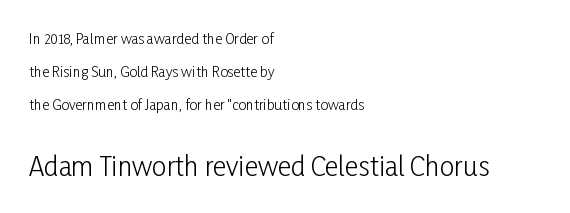
One glance says open: line gaps are wider than usual. The later block is typeset at a bigger size than the earlier block. The letters stand upright; this is a roman face. One-word summary of the alignment: left. Stems here are at most as thick as an everyday book face. Only glyphs here, with clear space below each row.
